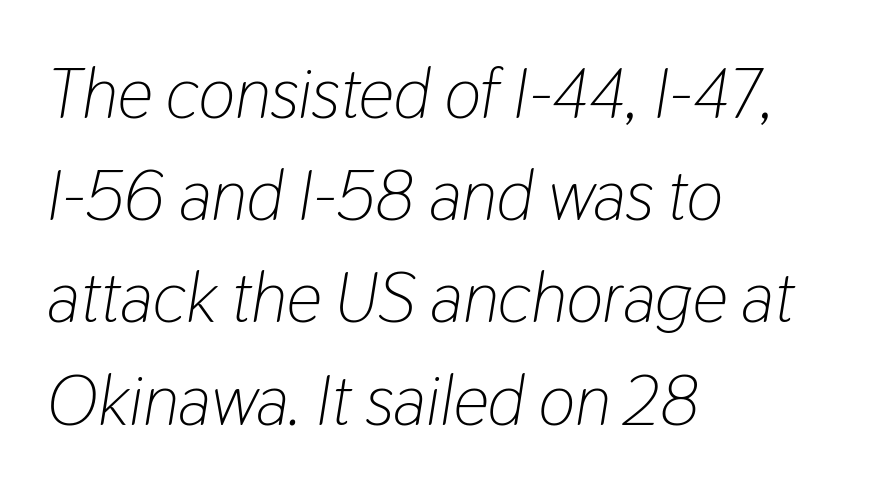
The axis of the letterforms is tilted away from vertical. The typesetter chose a ragged-right arrangement here. Honestly, the letter spacing is just normal — you wouldn't notice it. Any mark beneath the type? The region is blank. The vertical gap from one line to the next is medium. Each letter keeps its own natural width here, so spacing adapts to shape.
